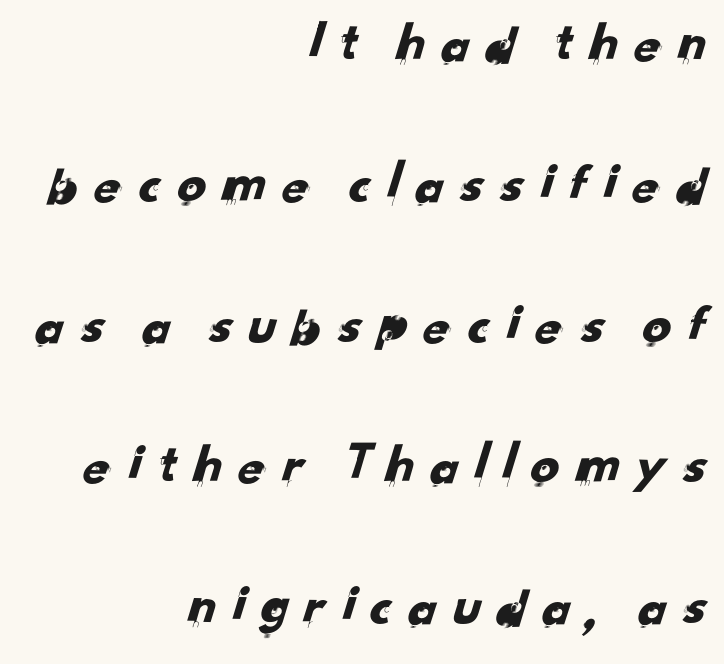
{"serif": "no", "width": "normal", "stroke_contrast": "low", "x_height": "small", "monospaced": "no", "underline": "no", "align": "right", "line_spacing": "loose", "line_spacing_ratio": 2.47, "letter_spacing": "wide", "letter_spacing_em": 0.21, "glyph_px": 57}
